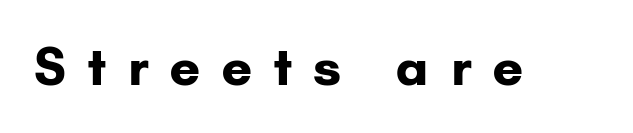
Q: Is the text bold? A: Yes.
Q: Is the text italic (slanted)? A: No, it is upright.
Q: Is the typeface a serif or a sans-serif typeface? A: Sans-serif.
Q: Is the text underlined? A: No.
Q: Is the spacing between letters normal or unusually wide? A: Unusually wide.
Q: Width (condensed, normal, or wide)? A: Normal.
Q: Stroke contrast? A: Low.
Q: x-height? A: Small.
Q: Monospaced? A: No.
